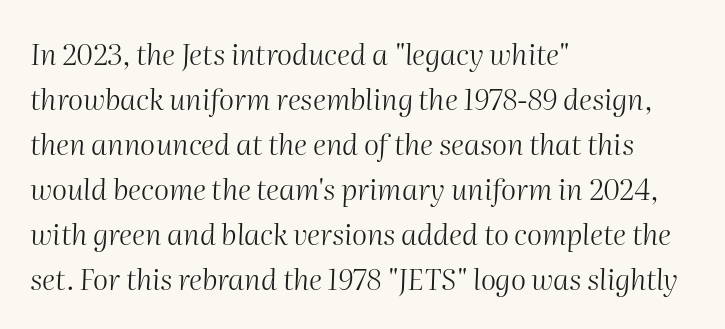
{"italic": "yes", "lean": "right", "slant_degrees": 2, "bold": "no", "weight": "light", "width": "normal", "stroke_contrast": "medium", "x_height": "medium", "monospaced": "no", "underline": "no", "align": "left", "line_spacing": "normal", "line_spacing_ratio": 1.55, "letter_spacing": "normal", "letter_spacing_em": 0.0, "glyph_px": 29}
